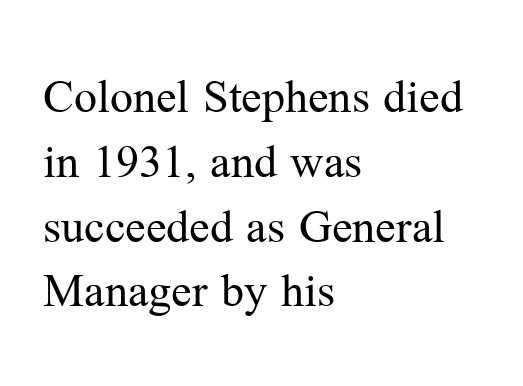
The image shows 51 px regular-weight serif type, upright; set left-aligned, normal line spacing (1.27x), normal letter spacing, not underlined; medium stroke contrast and a medium x-height.
